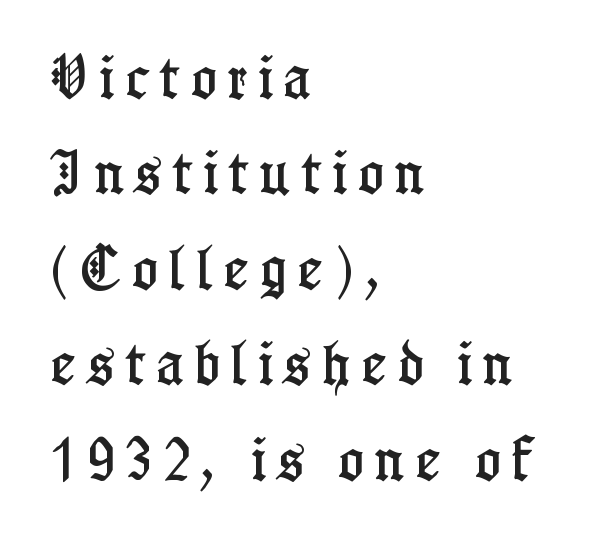
Q: Is the text italic (slanted)? A: No, it is upright.
Q: Is the typeface a serif or a sans-serif typeface? A: Serif.
Q: Is the text underlined? A: No.
Q: How is the paragraph aligned? A: Left-aligned.
Q: Is the spacing between letters normal or unusually wide? A: Unusually wide.
Q: Is the spacing between lines tight, normal or loose? A: Loose.
Q: Width (condensed, normal, or wide)? A: Condensed.
Q: Stroke contrast? A: Low.
Q: x-height? A: Medium.
Q: Monospaced? A: No.
